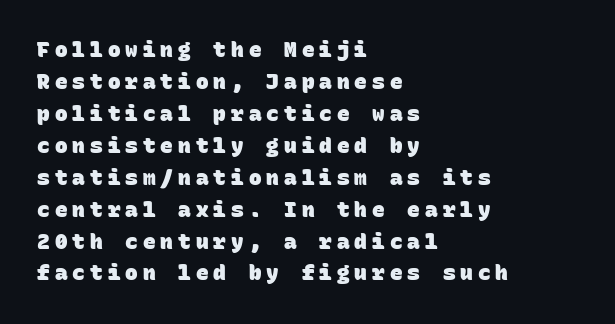
Every letter is thick-stroked: bold, no question. Anything drawn beneath the words? Only blank space. Tracking value appears strongly positive — letters spread wide. The leading is moderate, giving the passage an even texture. The lines are quadded left.
